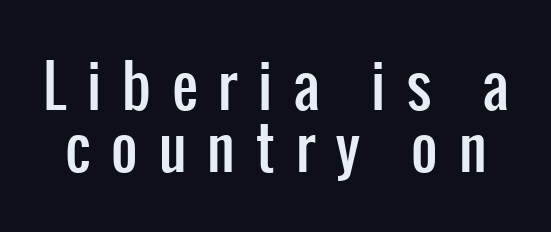
Q: Is the text italic (slanted)? A: No, it is upright.
Q: Is the typeface a serif or a sans-serif typeface? A: Sans-serif.
Q: Is the text underlined? A: No.
Q: Is the spacing between letters normal or unusually wide? A: Unusually wide.
Q: Is the spacing between lines tight, normal or loose? A: Tight.
Q: Width (condensed, normal, or wide)? A: Condensed.
Q: Stroke contrast? A: Low.
Q: x-height? A: Medium.
Q: Monospaced? A: No.
